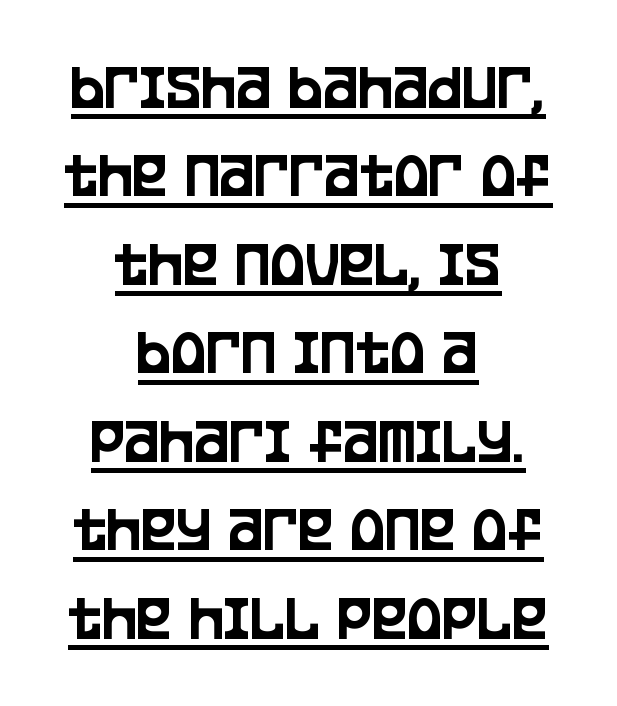
The image shows 66 px condensed sans-serif type, upright; set centered, normal line spacing (1.34x), normal letter spacing, underlined; low stroke contrast and a large x-height.
